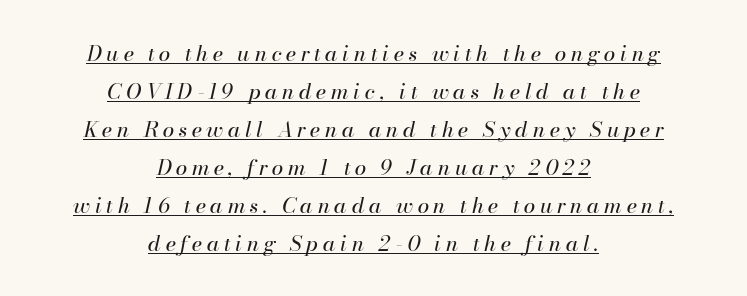
Q: Is the text bold? A: No.
Q: Is the text italic (slanted)? A: Yes, it leans right by about 13 degrees.
Q: Is the text underlined? A: Yes.
Q: How is the paragraph aligned? A: Centered.
Q: Is the spacing between letters normal or unusually wide? A: Unusually wide.
